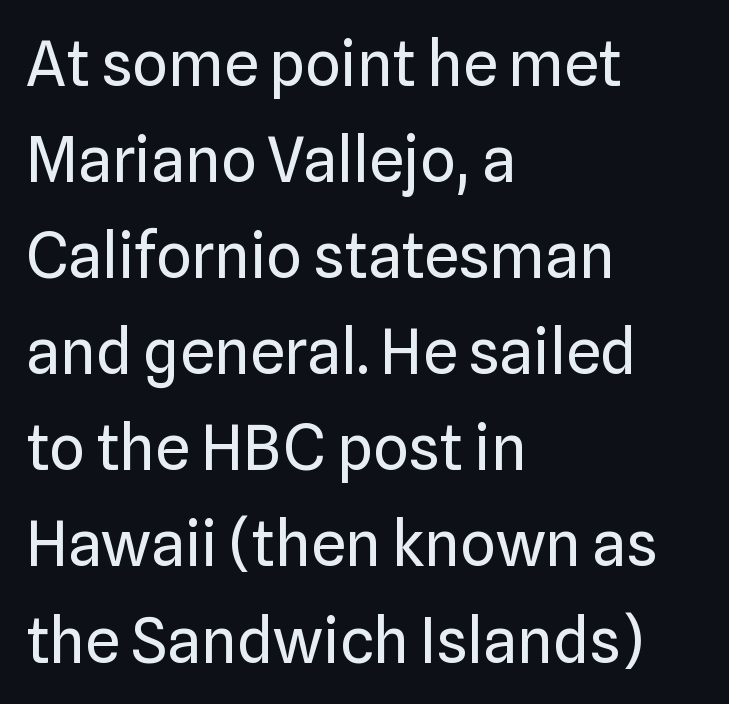
Q: Is the text bold? A: No.
Q: Is the text italic (slanted)? A: No, it is upright.
Q: Is the typeface a serif or a sans-serif typeface? A: Sans-serif.
Q: Is the text underlined? A: No.
Q: How is the paragraph aligned? A: Left-aligned.
Q: Is the spacing between letters normal or unusually wide? A: Normal.
Q: Is the spacing between lines tight, normal or loose? A: Normal.
Q: Width (condensed, normal, or wide)? A: Normal.
Q: Stroke contrast? A: Low.
Q: x-height? A: Medium.
Q: Monospaced? A: No.
